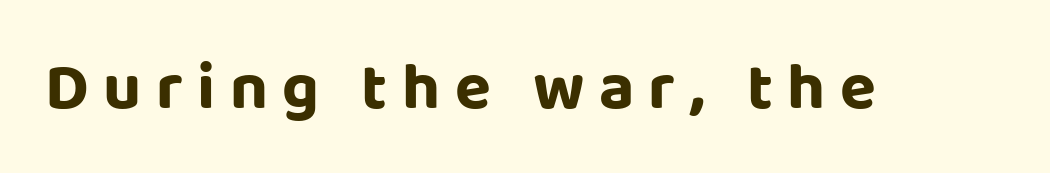
Classification — sans serif. The glyphs are unaccompanied by any horizontal stroke below them. Notice how the stems are strictly vertical — no italics here. The rendering inserts visible extra space after every character. The letters advance in unequal steps, a hallmark of proportional type.
